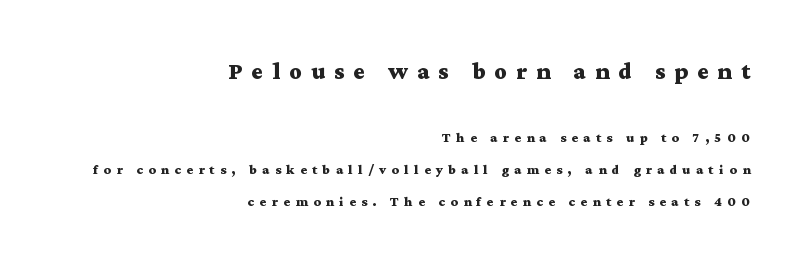
The letters are spread apart with noticeably loose tracking. The initial chunk of copy outweighs the following chunk in type size. The axis of the letterforms is exactly vertical. The leading is generous, giving the passage an open texture. Underlining? Definitely not there.
